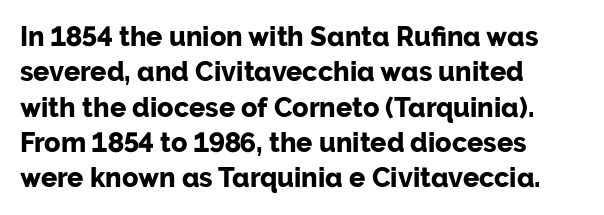
Q: Is the text bold? A: Yes.
Q: Is the text italic (slanted)? A: No, it is upright.
Q: Is the text underlined? A: No.
Q: How is the paragraph aligned? A: Left-aligned.
Q: Is the spacing between letters normal or unusually wide? A: Normal.
Q: Is the spacing between lines tight, normal or loose? A: Normal.
